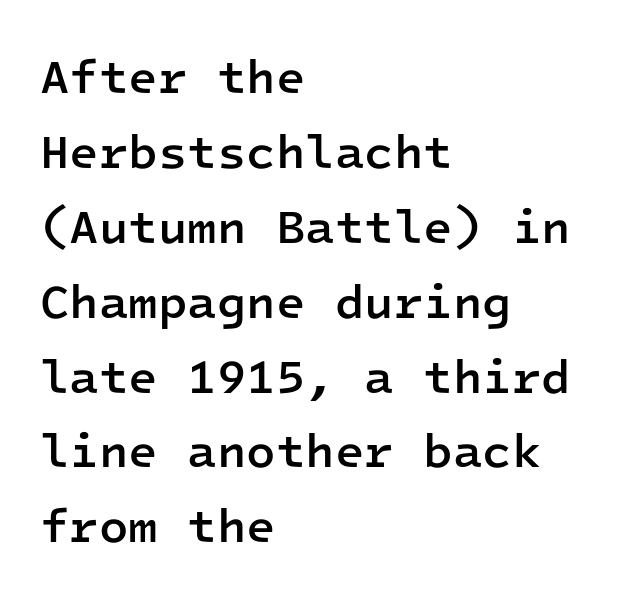
{"serif": "no", "italic": "no", "bold": "semi", "weight": "semibold", "width": "normal", "stroke_contrast": "low", "x_height": "medium", "monospaced": "yes", "underline": "no", "align": "left", "line_spacing": "normal", "line_spacing_ratio": 1.56, "letter_spacing": "normal", "letter_spacing_em": 0.0, "glyph_px": 48}
